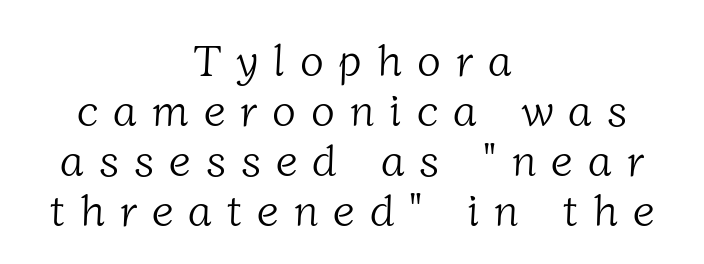
{"serif": "yes", "bold": "no", "weight": "light", "width": "normal", "stroke_contrast": "low", "x_height": "medium", "monospaced": "no", "underline": "no", "align": "center", "line_spacing": "tight", "line_spacing_ratio": 1.14, "letter_spacing": "wide", "letter_spacing_em": 0.34, "glyph_px": 44}
